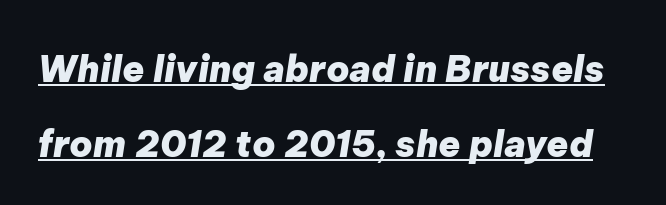
Q: Is the text bold? A: Yes.
Q: Is the text italic (slanted)? A: Yes, it leans right by about 9 degrees.
Q: Is the text underlined? A: Yes.
Q: Is the spacing between letters normal or unusually wide? A: Normal.
Q: Is the spacing between lines tight, normal or loose? A: Loose.
Q: Width (condensed, normal, or wide)? A: Normal.
Q: Stroke contrast? A: Low.
Q: x-height? A: Medium.
Q: Monospaced? A: No.
